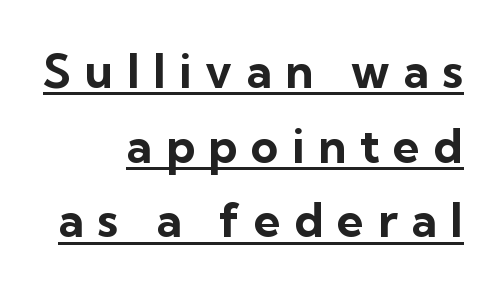
Line ends are locked; line starts wander. Italic? Not at all — the glyphs are vertical. Inter-character spacing is expanded well beyond the font's built-in metrics. Regular leading. Strong, thick strokes mark this as bold type. The glyphs are accompanied by a horizontal stroke just below them.
